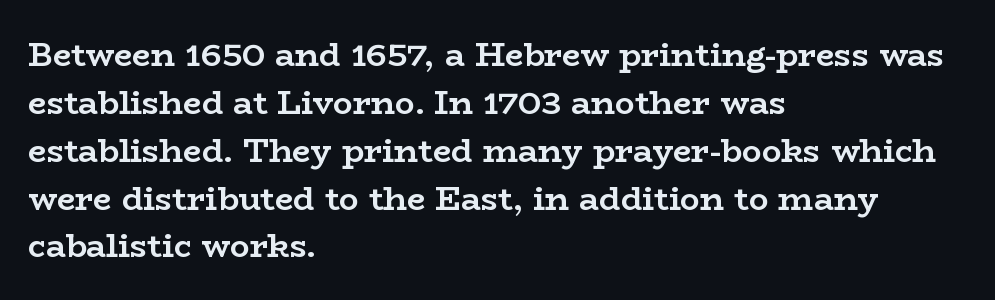
Posture: upright roman. Do the characters align in a grid? No, the font is proportional. Nothing unusual about the tracking: characters are spaced as the font intends. Does the leading feel generous? No, just average. What weight is shown? A full bold with thick strokes. In terms of letterform style, serifs are clearly present.
